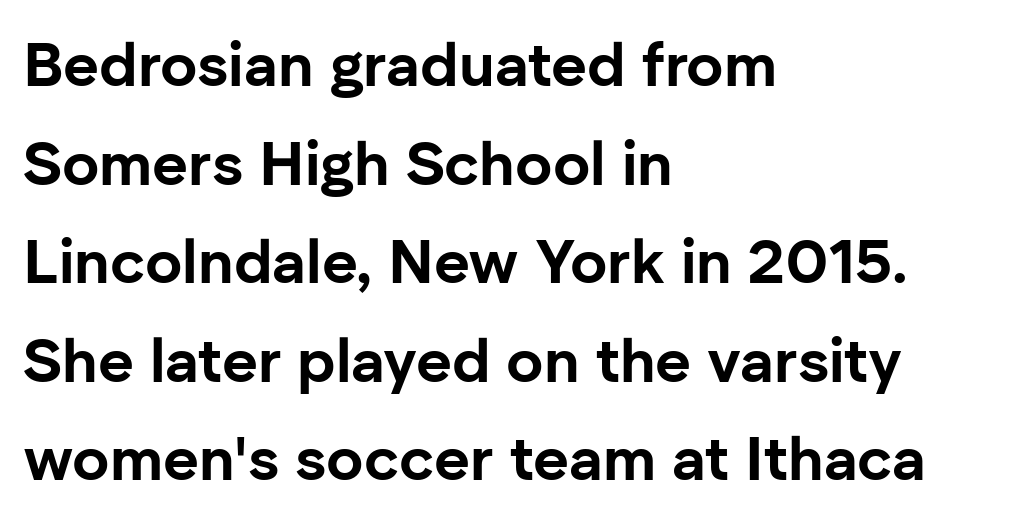
{"serif": "no", "italic": "no", "bold": "yes", "weight": "bold", "width": "normal", "stroke_contrast": "low", "x_height": "medium", "monospaced": "no", "underline": "no", "align": "left", "line_spacing": "normal", "line_spacing_ratio": 1.59, "letter_spacing": "normal", "letter_spacing_em": 0.0, "glyph_px": 62}
